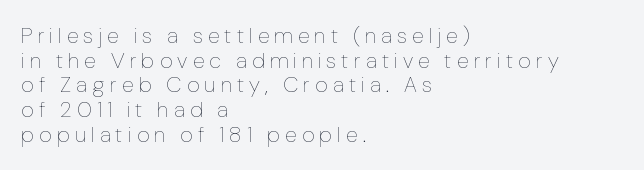
Letter spacing: wide. Heaviness? Minimal to ordinary, like unemphasized prose. Just letters on the line, the space beneath them empty. Students, observe: this is what under-led, compact text looks like. Casual observation: everything's shoved over to the left. Ascenders rise straight up at ninety degrees.
